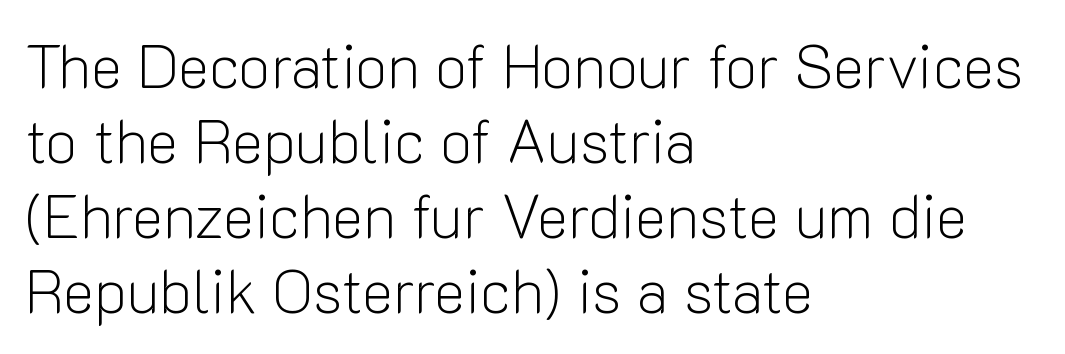
Q: Is the text bold? A: No.
Q: Is the text italic (slanted)? A: No, it is upright.
Q: Is the typeface a serif or a sans-serif typeface? A: Sans-serif.
Q: Is the text underlined? A: No.
Q: How is the paragraph aligned? A: Left-aligned.
Q: Is the spacing between letters normal or unusually wide? A: Normal.
Q: Is the spacing between lines tight, normal or loose? A: Normal.
Q: Width (condensed, normal, or wide)? A: Normal.
Q: Stroke contrast? A: Low.
Q: x-height? A: Medium.
Q: Monospaced? A: No.
